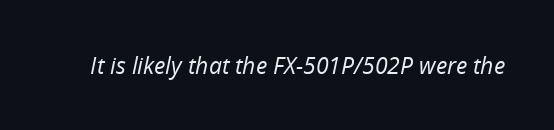
Each stroke keeps to a modest, everyday thickness or less. In terms of posture, this sample is oblique. Honestly, there is no underline to notice here at all. The horizontal fit of the characters is conventional and even.
